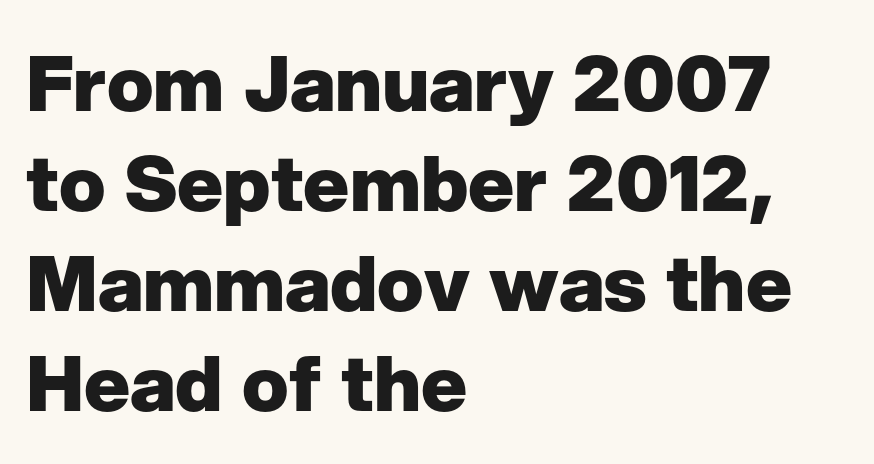
Observe the ordinary spacing: letters are neighbours, not strangers. A typesetter would call this leading conventional body-copy spacing. This rendering uses left alignment, leaving the right contour irregular. The strokes are fattened all the way to bold. Honestly, there is no underline to notice here at all. Classification — sans serif.
